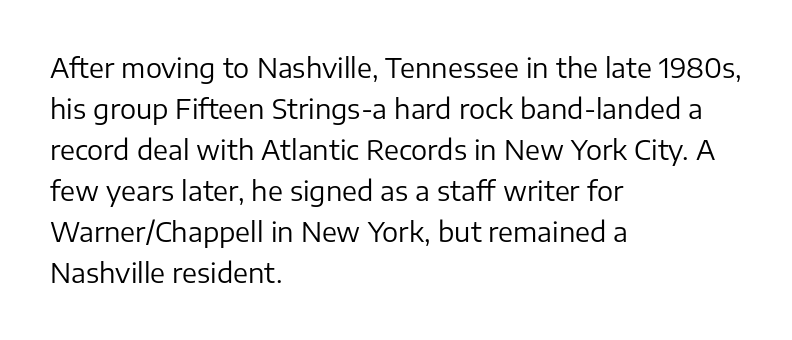
{"italic": "no", "bold": "no", "underline": "no", "align": "left", "line_spacing": "normal", "line_spacing_ratio": 1.52, "letter_spacing": "normal", "letter_spacing_em": 0.0, "glyph_px": 27}
